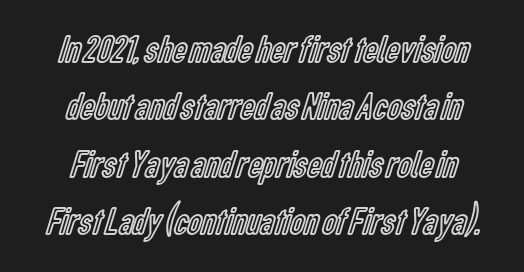
Letters rest on an invisible, unmarked baseline. Whoever set this chose a conventional vertical rhythm. These lines are rendered in a variable-pitch font. Nothing unusual about the tracking: characters are spaced as the font intends.
